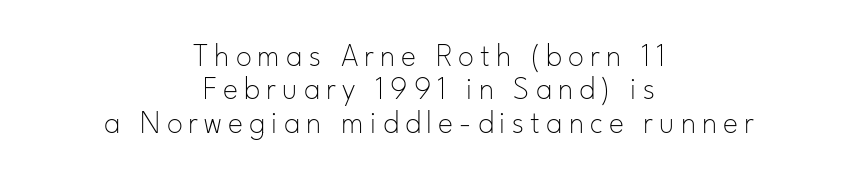
Q: Is the text bold? A: No.
Q: Is the text italic (slanted)? A: No, it is upright.
Q: Is the typeface a serif or a sans-serif typeface? A: Sans-serif.
Q: Is the text underlined? A: No.
Q: How is the paragraph aligned? A: Centered.
Q: Is the spacing between lines tight, normal or loose? A: Tight.
Q: Width (condensed, normal, or wide)? A: Normal.
Q: Stroke contrast? A: Low.
Q: x-height? A: Small.
Q: Monospaced? A: No.
